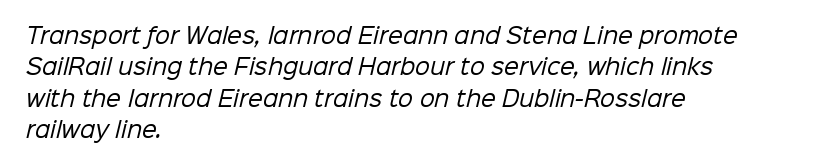
Q: Is the text bold? A: No.
Q: Is the text underlined? A: No.
Q: How is the paragraph aligned? A: Left-aligned.
Q: Is the spacing between letters normal or unusually wide? A: Normal.
Q: Is the spacing between lines tight, normal or loose? A: Normal.
